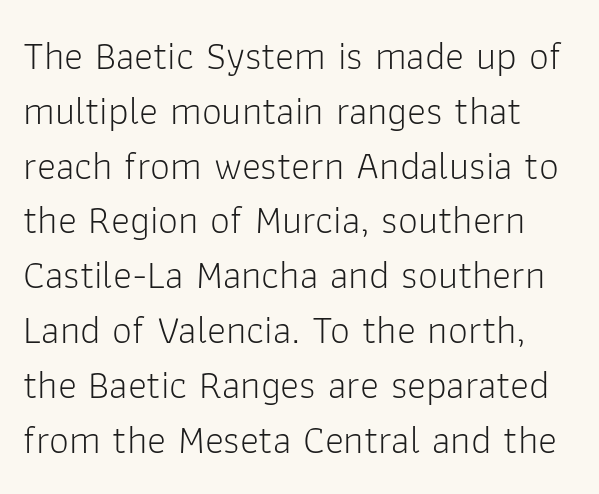
The rows are spaced the way most documents space them. The letters sit at their default tracking, neither squeezed nor spread. Descenders hang freely into open space. Nope, not italic — everything's standing straight.
